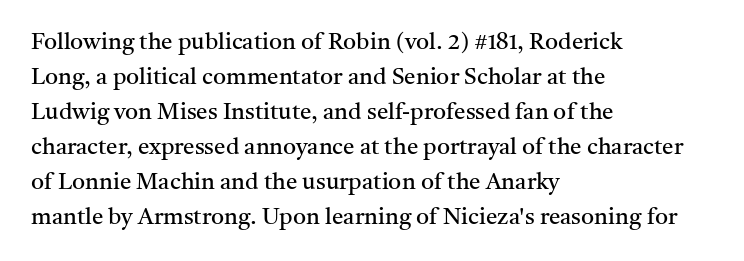
Weight: not bold — regular or lighter. The typesetter chose a ragged-right arrangement here. Each new line begins a customary step beneath the previous one. You could call the tracking neutral — neither tight nor loose. Only glyphs here, with clear space below each row. You can tell it's not italic because the verticals are truly vertical.
